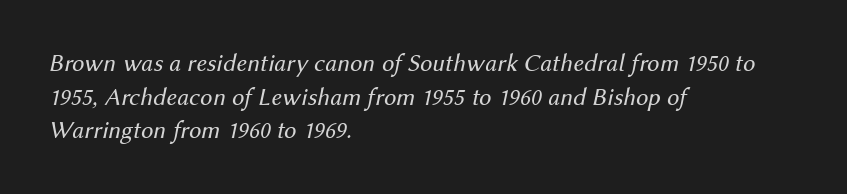
Typeset ragged right — the left edge is the straight one. Reading down the column, the eye jumps a familiar distance to each next line. Letters have the restrained weight of plain body copy at most. Honestly, the letter spacing is just normal — you wouldn't notice it. Clear beneath every line of the passage.
